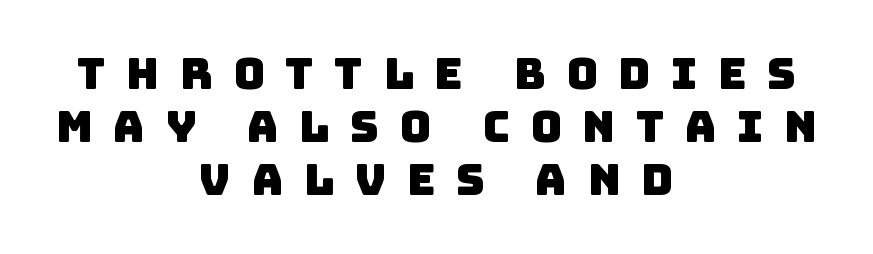
Q: Is the typeface a serif or a sans-serif typeface? A: Sans-serif.
Q: Is the text underlined? A: No.
Q: How is the paragraph aligned? A: Centered.
Q: Is the spacing between letters normal or unusually wide? A: Unusually wide.
Q: Width (condensed, normal, or wide)? A: Normal.
Q: Stroke contrast? A: Low.
Q: x-height? A: Large.
Q: Monospaced? A: No.
